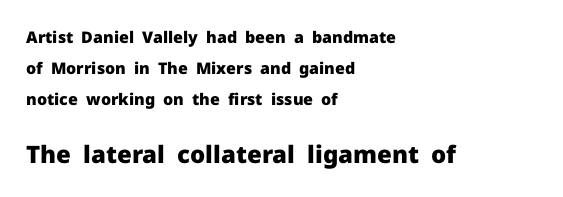
Q: Is the text bold? A: Yes.
Q: Is the text italic (slanted)? A: No, it is upright.
Q: Is the text underlined? A: No.
Q: How is the paragraph aligned? A: Left-aligned.
Q: Is the spacing between letters normal or unusually wide? A: Normal.
Q: Is the spacing between lines tight, normal or loose? A: Loose.
Q: Which block of text is set in a larger size, the first (top) or the second (bottom)? A: The second (bottom) one.
